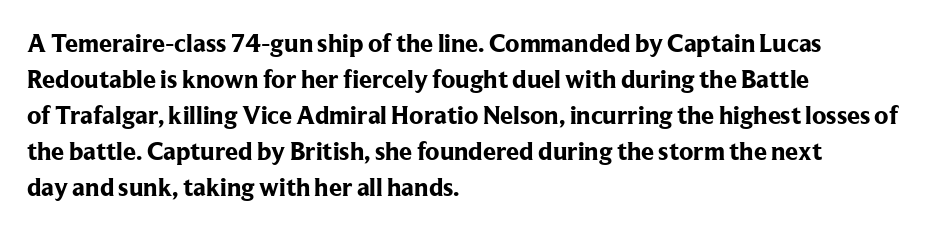
The image shows 26 px bold type, upright; set left-aligned, normal line spacing (1.38x), normal letter spacing, not underlined.
